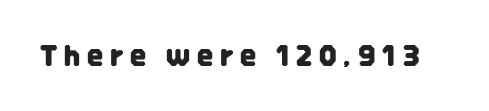
The image shows 28 px condensed sans-serif type, upright; set unusually wide letter spacing (+0.25 em), not underlined; low stroke contrast and a large x-height.
